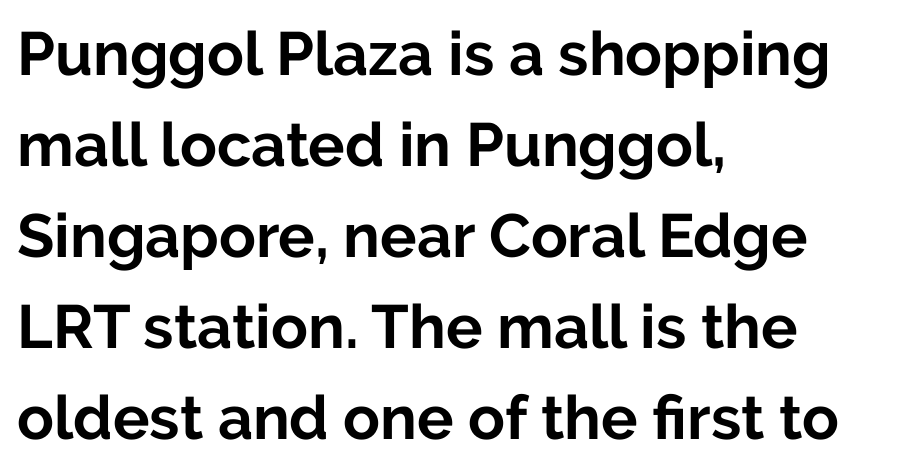
The image shows 61 px bold sans-serif type, upright; set left-aligned, normal line spacing (1.49x), normal letter spacing, not underlined; low stroke contrast and a medium x-height.
